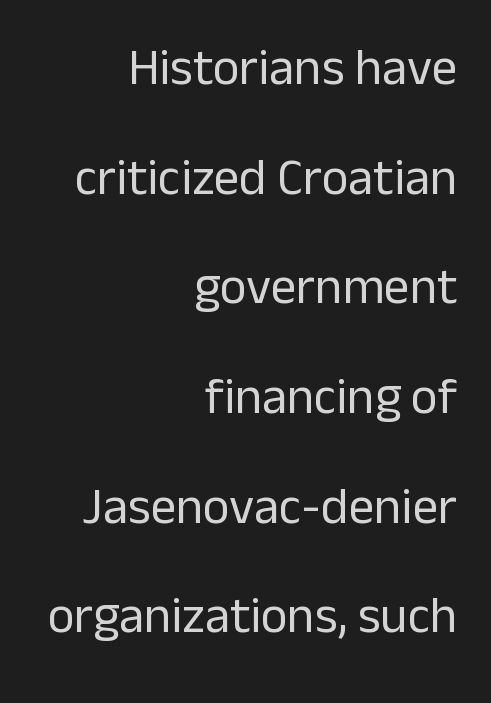
Q: Is the text bold? A: No.
Q: Is the text italic (slanted)? A: No, it is upright.
Q: Is the typeface a serif or a sans-serif typeface? A: Sans-serif.
Q: Is the text underlined? A: No.
Q: How is the paragraph aligned? A: Right-aligned.
Q: Is the spacing between letters normal or unusually wide? A: Normal.
Q: Is the spacing between lines tight, normal or loose? A: Loose.
Q: Width (condensed, normal, or wide)? A: Normal.
Q: Stroke contrast? A: Low.
Q: x-height? A: Medium.
Q: Monospaced? A: No.
